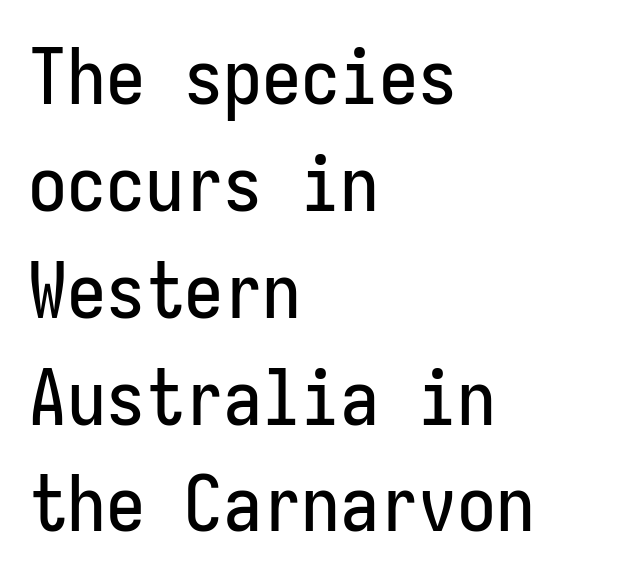
Q: Is the text italic (slanted)? A: No, it is upright.
Q: Is the typeface a serif or a sans-serif typeface? A: Sans-serif.
Q: Is the text underlined? A: No.
Q: How is the paragraph aligned? A: Left-aligned.
Q: Is the spacing between letters normal or unusually wide? A: Normal.
Q: Is the spacing between lines tight, normal or loose? A: Normal.
Q: Width (condensed, normal, or wide)? A: Condensed.
Q: Stroke contrast? A: Low.
Q: x-height? A: Medium.
Q: Monospaced? A: Yes.
